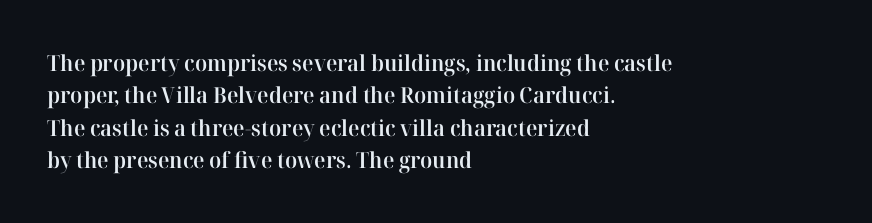
One glance says typical: line gaps are just what's usual. Type without underlining. The passage is arranged the way most books set body copy — flush left. The passage shown has conventional tracking throughout.
